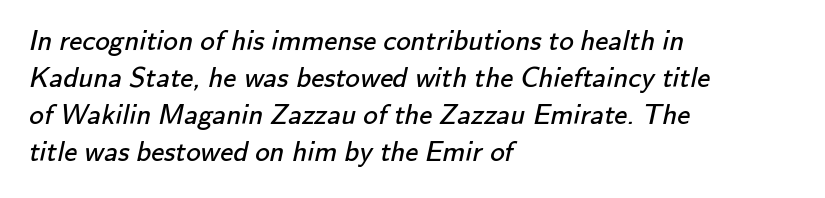
The image shows 29 px regular-weight sans-serif type; set left-aligned, normal line spacing (1.28x), normal letter spacing, not underlined; low stroke contrast and a small x-height.
